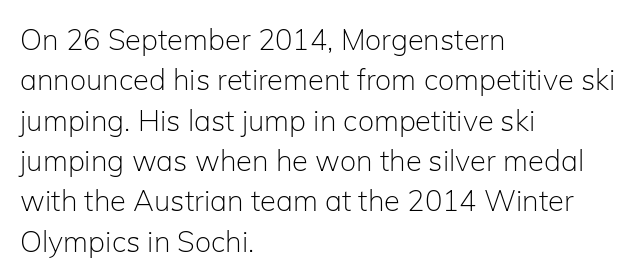
The font is comparable to plain body text, perhaps lighter. Tracking here is standard; glyphs follow each other at the usual distance. Nobody drew a line under any word here. Does the lettering tilt? It doesn't — this is upright. Notice how descenders clear the ascenders below comfortably — that's standard leading. Note the varied advance widths — an 'i' is clearly narrower than an 'm'.
